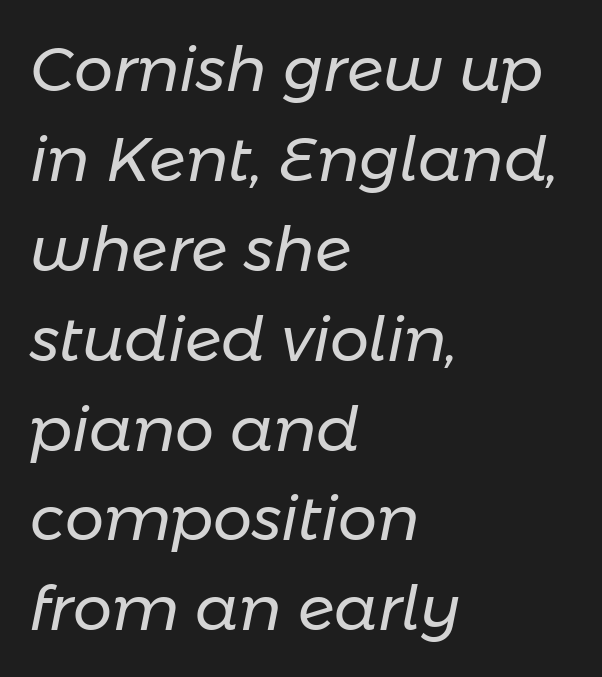
Q: Is the text bold? A: No.
Q: Is the text italic (slanted)? A: Yes, it leans right by about 11 degrees.
Q: Is the text underlined? A: No.
Q: How is the paragraph aligned? A: Left-aligned.
Q: Is the spacing between letters normal or unusually wide? A: Normal.
Q: Is the spacing between lines tight, normal or loose? A: Normal.
Q: Width (condensed, normal, or wide)? A: Normal.
Q: Stroke contrast? A: Low.
Q: x-height? A: Medium.
Q: Monospaced? A: No.
